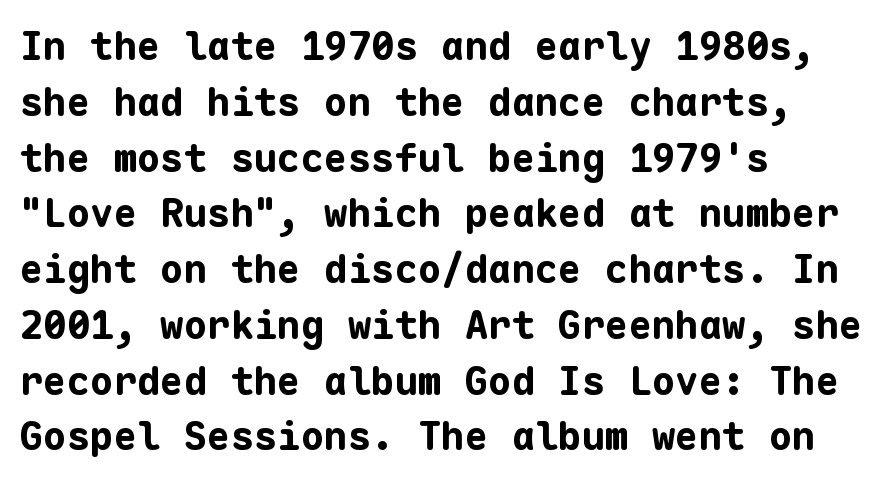
Q: Is the text bold? A: Yes.
Q: Is the text italic (slanted)? A: No, it is upright.
Q: Is the typeface a serif or a sans-serif typeface? A: Sans-serif.
Q: Is the text underlined? A: No.
Q: How is the paragraph aligned? A: Left-aligned.
Q: Is the spacing between letters normal or unusually wide? A: Normal.
Q: Is the spacing between lines tight, normal or loose? A: Normal.
Q: Width (condensed, normal, or wide)? A: Normal.
Q: Stroke contrast? A: Low.
Q: x-height? A: Medium.
Q: Monospaced? A: Yes.
